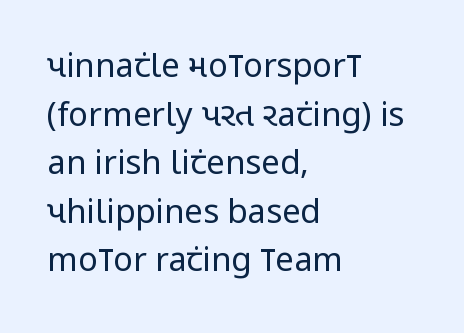
Weight: not bold — regular or lighter. Bare-footed words on every line. Notice how the stems are strictly vertical — no italics here. Looks like regular typesetting: each glyph gets only the width it needs. In terms of letterform style, serifs are entirely absent. Rows of type keep a routine distance in the vertical direction.
